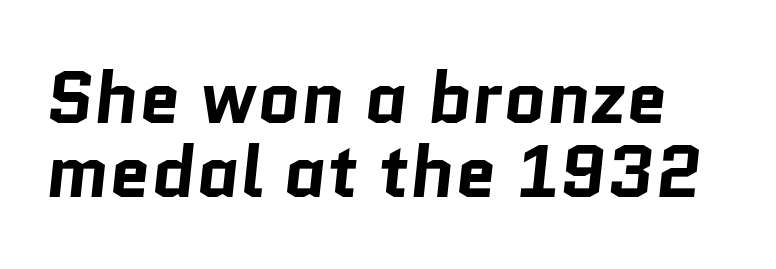
{"serif": "no", "bold": "yes", "weight": "bold", "width": "normal", "stroke_contrast": "low", "x_height": "medium", "monospaced": "no", "underline": "no", "line_spacing": "tight", "line_spacing_ratio": 1.0, "letter_spacing": "normal", "letter_spacing_em": 0.0, "glyph_px": 74}
